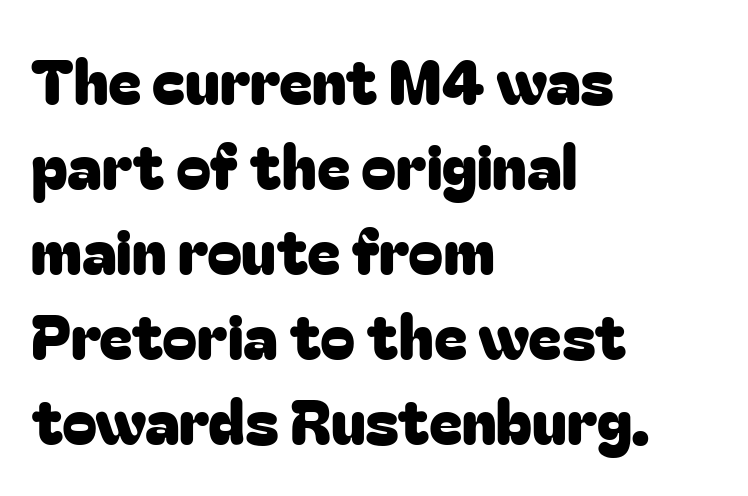
Q: Is the text italic (slanted)? A: No, it is upright.
Q: Is the typeface a serif or a sans-serif typeface? A: Sans-serif.
Q: Is the text underlined? A: No.
Q: How is the paragraph aligned? A: Left-aligned.
Q: Is the spacing between letters normal or unusually wide? A: Normal.
Q: Is the spacing between lines tight, normal or loose? A: Normal.
Q: Width (condensed, normal, or wide)? A: Normal.
Q: Stroke contrast? A: Low.
Q: x-height? A: Medium.
Q: Monospaced? A: No.
